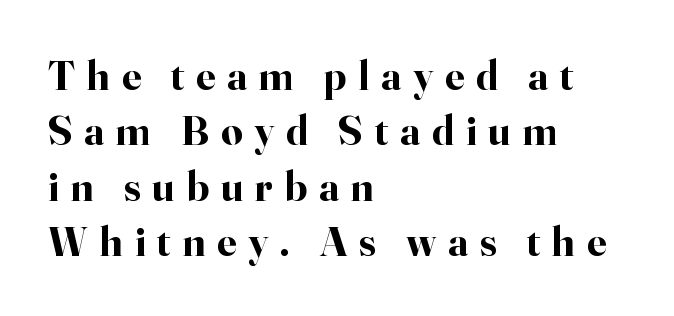
Think of a printed novel: that variable character pitch is what you see here. This sample is left-justified, so line endings fall wherever the words run out. Line spacing here is normal. Ordinary non-slanted type is in use. The rendering uses a bold face; every stroke is thick and dark. The rendering inserts visible extra space after every character.
